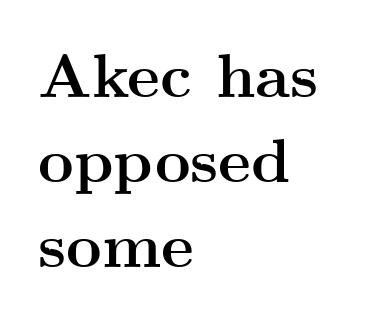
Q: Is the text bold? A: Yes.
Q: Is the text italic (slanted)? A: No, it is upright.
Q: Is the typeface a serif or a sans-serif typeface? A: Serif.
Q: Is the text underlined? A: No.
Q: How is the paragraph aligned? A: Left-aligned.
Q: Is the spacing between letters normal or unusually wide? A: Normal.
Q: Is the spacing between lines tight, normal or loose? A: Normal.
Q: Width (condensed, normal, or wide)? A: Wide.
Q: Stroke contrast? A: Medium.
Q: x-height? A: Small.
Q: Monospaced? A: No.
